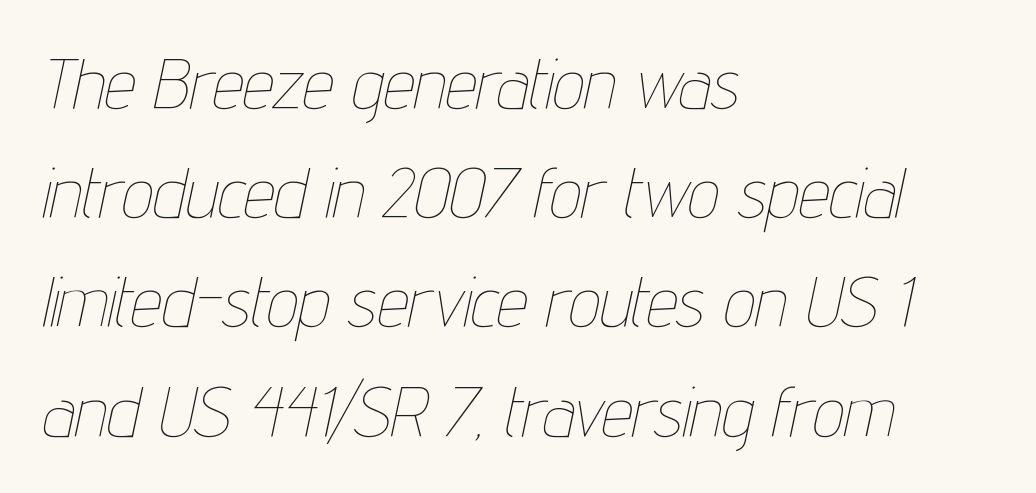
The image shows 70 px thin, condensed type, italic (leaning right); set left-aligned, normal line spacing (1.56x), normal letter spacing, not underlined; low stroke contrast and a medium x-height.
